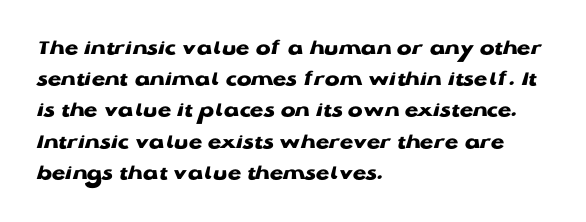
{"italic": "no", "bold": "yes", "underline": "no", "align": "left", "line_spacing": "normal", "line_spacing_ratio": 1.42, "letter_spacing": "normal", "letter_spacing_em": 0.0, "glyph_px": 22}
